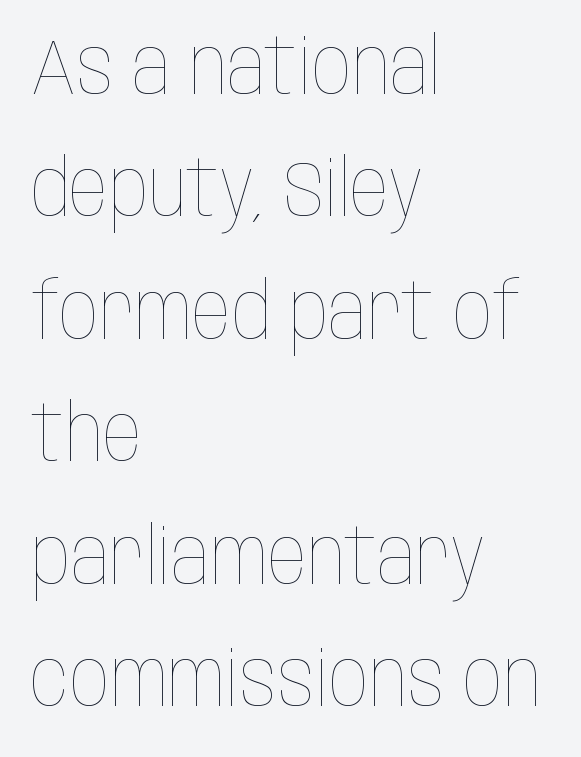
The letterforms sit at book weight or below. Just letters on the line, the space beneath them empty. A roman cut, with each character standing at attention. Does the leading feel generous? No, just average.
